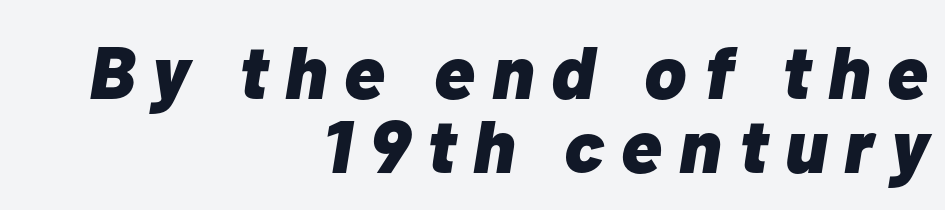
The lines are quadded right. Someone cranked the tracking dial way up on this one. The passage shown is emphatically bold. Clear beneath every line of the passage. Whoever set this chose condensed vertical rhythm over breathing room. Emphasis-style slanted type is in use.
